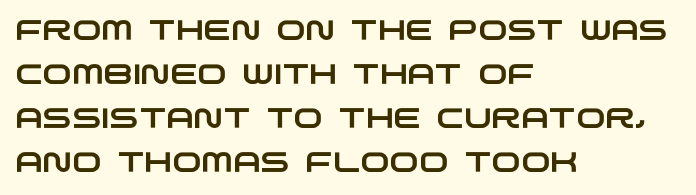
{"serif": "no", "width": "wide", "stroke_contrast": "low", "x_height": "large", "monospaced": "no", "underline": "no", "align": "left", "line_spacing": "normal", "line_spacing_ratio": 1.57, "letter_spacing": "normal", "letter_spacing_em": 0.0, "glyph_px": 28}
